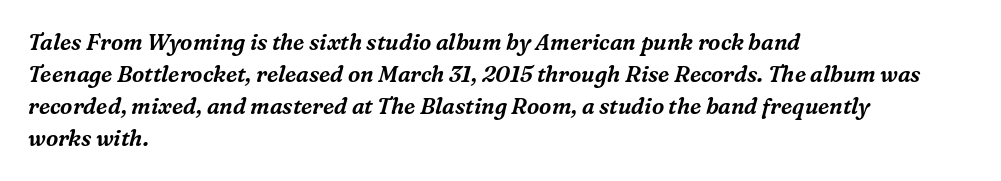
The rendering keeps characters at their native spacing. There's an unmistakable incline to the writing here. A clean baseline with only descenders dipping below it. If you drew a ruler down the left edge, every line would touch it.
